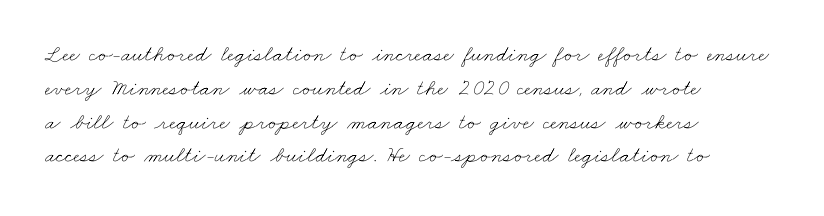
Q: Is the text bold? A: No.
Q: Is the text underlined? A: No.
Q: How is the paragraph aligned? A: Left-aligned.
Q: Is the spacing between letters normal or unusually wide? A: Normal.
Q: Is the spacing between lines tight, normal or loose? A: Normal.
